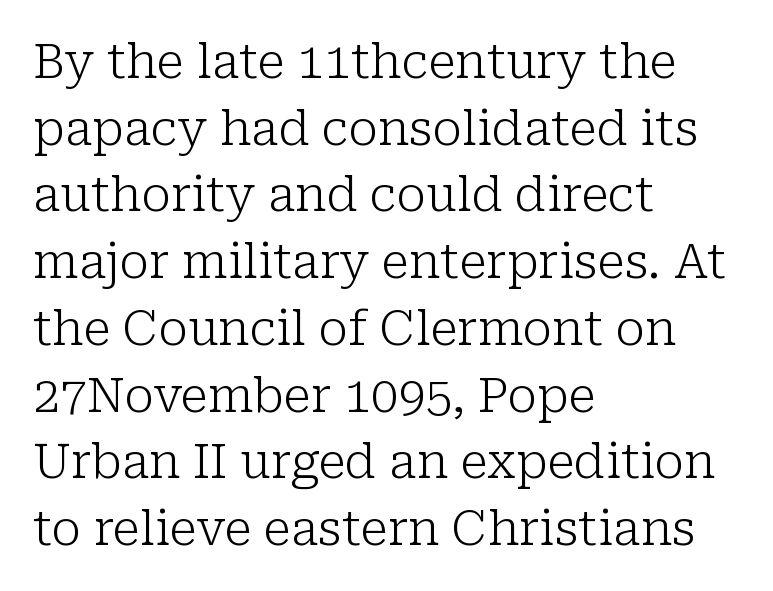
The gaps between neighbouring characters are ordinary and unremarkable. Compared with a centered layout, this one pins lines to the left instead. Every character sits straight up, as roman type does. Only glyphs here, with clear space below each row. The passage shown stacks its lines at a standard gap. Summary of weight: not heavy and not bold.
